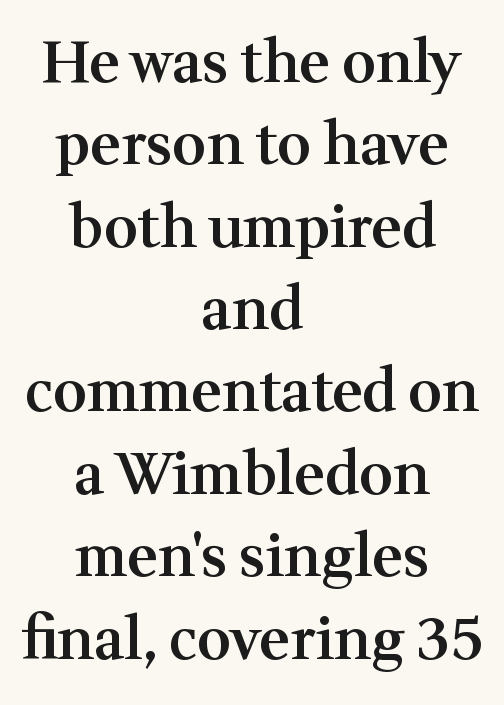
The image shows 58 px semibold serif type, upright; set centered, normal line spacing (1.42x), normal letter spacing, not underlined; medium stroke contrast and a medium x-height.
